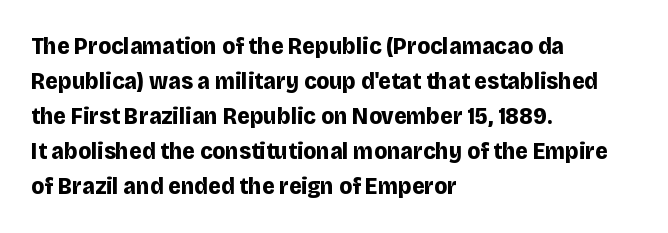
Q: Is the text bold? A: Yes.
Q: Is the text italic (slanted)? A: No, it is upright.
Q: Is the text underlined? A: No.
Q: How is the paragraph aligned? A: Left-aligned.
Q: Is the spacing between letters normal or unusually wide? A: Normal.
Q: Is the spacing between lines tight, normal or loose? A: Normal.
